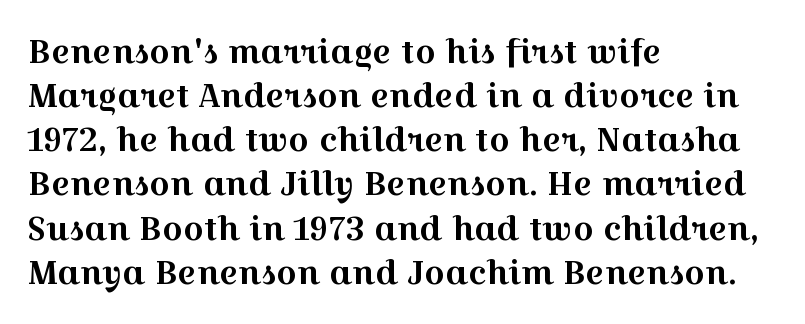
The image shows 32 px wide serif type, upright; set left-aligned, normal line spacing (1.38x), normal letter spacing, not underlined; a medium x-height.
